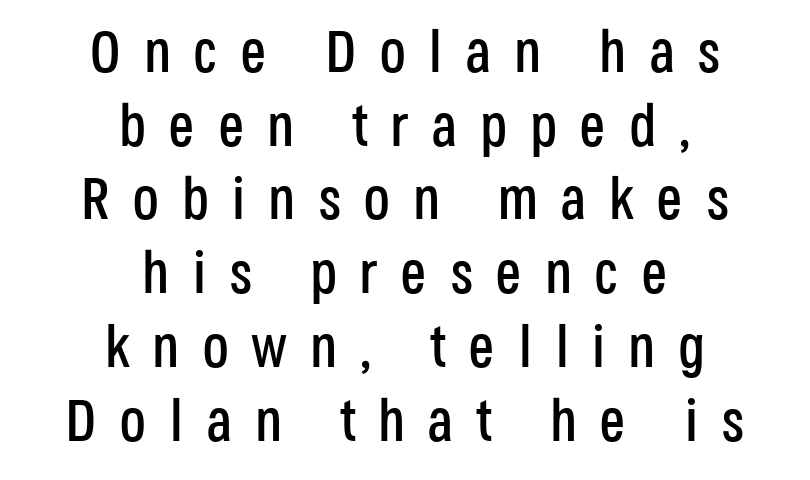
Line starts and ends both wander, symmetrically. Vertical spacing — default. Vertical strokes here are truly vertical. Is this a fixed-width face? No — the glyphs have proportional, varying widths. Between one letter and the next there's a generous, obvious gap.
